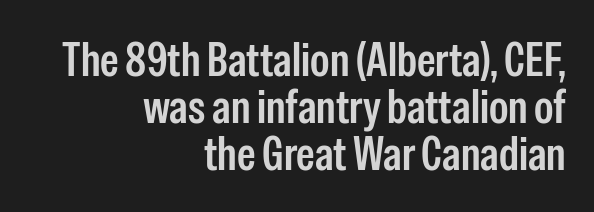
Q: Is the text italic (slanted)? A: No, it is upright.
Q: Is the typeface a serif or a sans-serif typeface? A: Sans-serif.
Q: Is the text underlined? A: No.
Q: How is the paragraph aligned? A: Right-aligned.
Q: Is the spacing between letters normal or unusually wide? A: Normal.
Q: Is the spacing between lines tight, normal or loose? A: Tight.
Q: Width (condensed, normal, or wide)? A: Condensed.
Q: Stroke contrast? A: Low.
Q: x-height? A: Medium.
Q: Monospaced? A: No.
